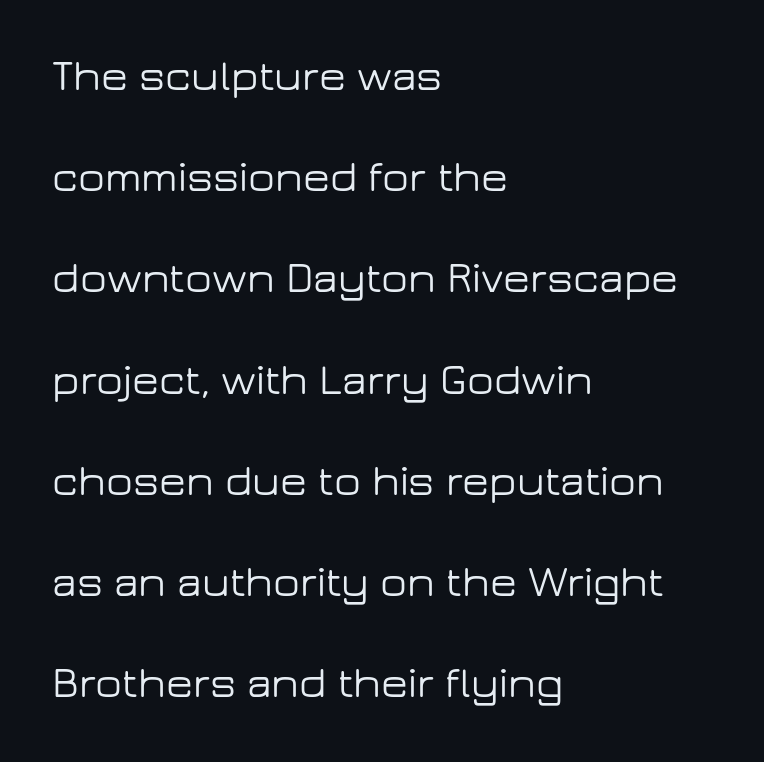
The image shows 44 px wide sans-serif type, upright; set left-aligned, loose line spacing (2.3x), normal letter spacing, not underlined; low stroke contrast and a medium x-height.
